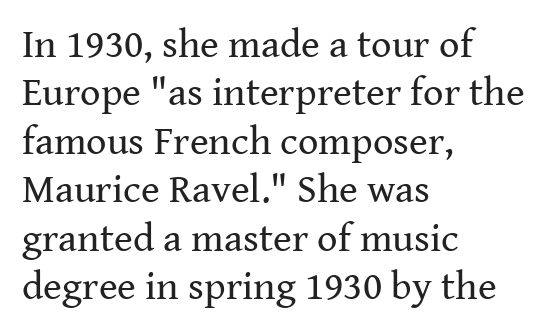
{"serif": "yes", "italic": "no", "bold": "no", "weight": "regular", "width": "normal", "stroke_contrast": "medium", "x_height": "medium", "monospaced": "no", "underline": "no", "align": "left", "line_spacing_ratio": 1.21, "letter_spacing": "normal", "letter_spacing_em": 0.0, "glyph_px": 40}
